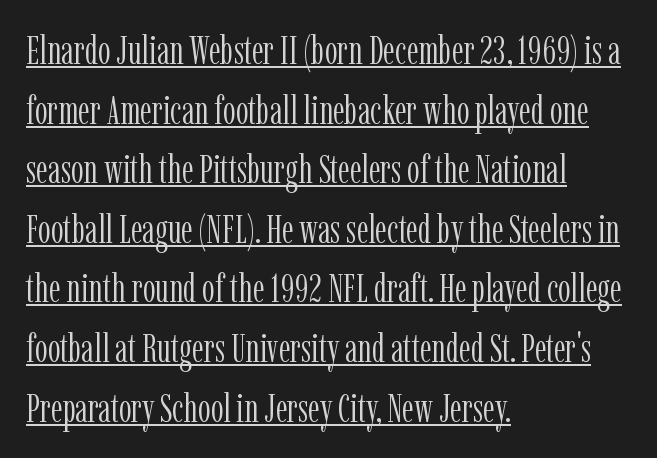
Whoever set this chose a conventional vertical rhythm. The rendering uses natural spacing where letterforms have individual widths. The passage shown is underscored from start to finish. Upright lettering throughout. You can tell from the footed stems that serif type was used.
